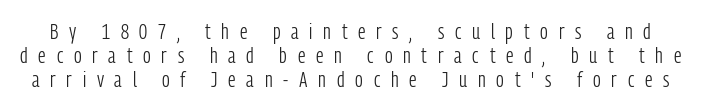
Q: Is the text bold? A: No.
Q: Is the text italic (slanted)? A: No, it is upright.
Q: Is the text underlined? A: No.
Q: Is the spacing between letters normal or unusually wide? A: Unusually wide.
Q: Is the spacing between lines tight, normal or loose? A: Tight.
